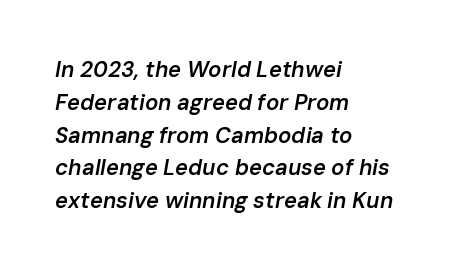
The passage shown has conventional tracking throughout. The face used here is a semibold: visibly heavier than regular, lighter than bold. This is oblique type, the kind used for emphasis or titles. The passage shown stacks its lines at a standard gap. A classic flush-left, rag-right setting is used for this passage.
